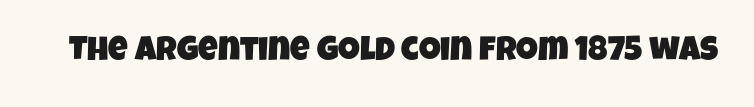
The image shows 34 px condensed sans-serif type; set normal letter spacing, not underlined; low stroke contrast and a large x-height.
